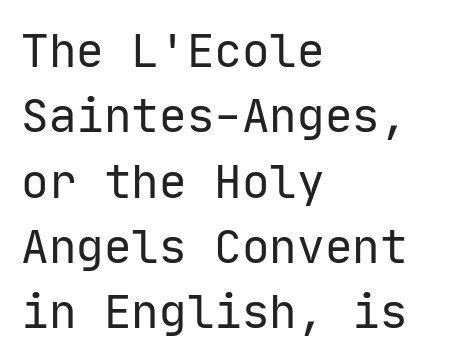
Summary of vertical rhythm: regular, with standard interline spacing. Is this a heavy cut? Hardly; it is regular or lighter. Is there any slant? The stems are plumb. Every character here occupies the same horizontal width, giving the sample a typewriter-like rhythm.
